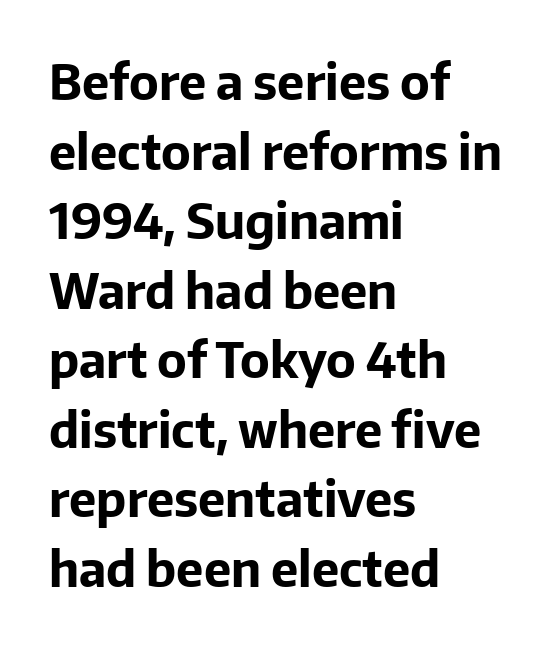
The image shows 49 px bold sans-serif type, upright; set left-aligned, normal line spacing (1.42x), normal letter spacing, not underlined; low stroke contrast and a medium x-height.
